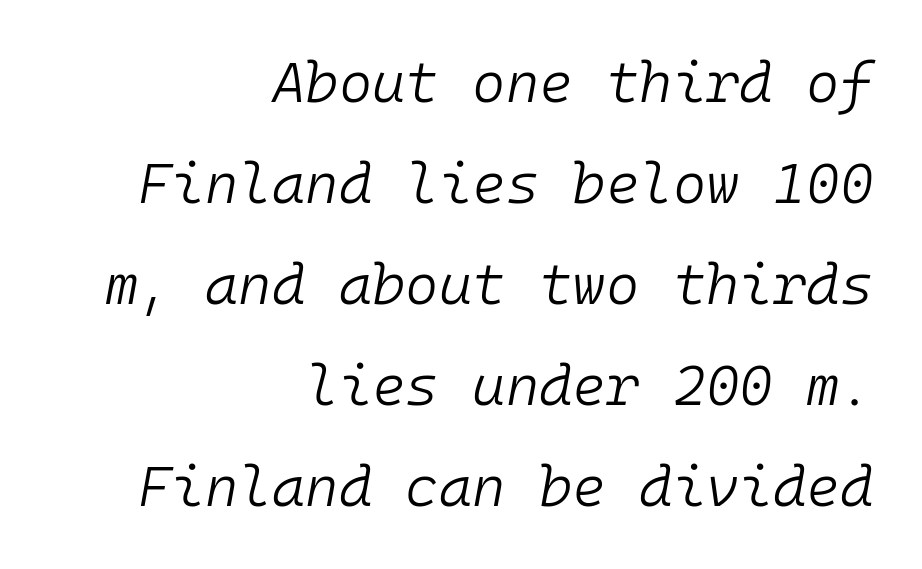
{"italic": "yes", "lean": "right", "slant_degrees": 10, "bold": "no", "weight": "light", "width": "normal", "stroke_contrast": "low", "x_height": "medium", "monospaced": "yes", "underline": "no", "align": "right", "line_spacing_ratio": 1.77, "letter_spacing": "normal", "letter_spacing_em": 0.0, "glyph_px": 57}
